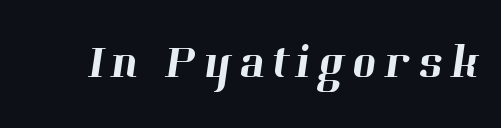
The image shows 47 px serif type; set not underlined; high stroke contrast and a medium x-height.
